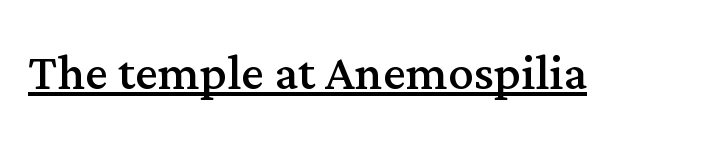
The face used here is rendered with its standard letterfit. The letters advance in unequal steps, a hallmark of proportional type. Typographically, this falls in the serif category. Vertical stems look standard width or narrower in stroke.
